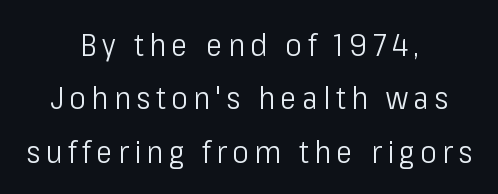
Q: Is the text bold? A: No.
Q: Is the text italic (slanted)? A: No, it is upright.
Q: Is the typeface a serif or a sans-serif typeface? A: Sans-serif.
Q: Is the text underlined? A: No.
Q: How is the paragraph aligned? A: Centered.
Q: Width (condensed, normal, or wide)? A: Condensed.
Q: Stroke contrast? A: Low.
Q: x-height? A: Medium.
Q: Monospaced? A: No.
